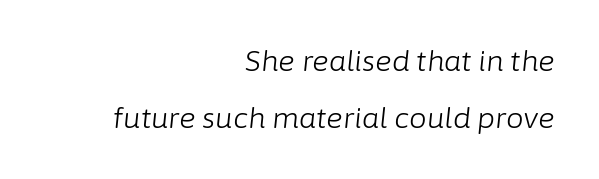
The lines in this sample share a right terminus and differ only in where they begin. Anything drawn beneath the words? Only blank space. Compared with typical body copy, the letter spacing here is the same. A great deal of white space separates one row of letters from the next. The text carries the slant typical of an italic or oblique font.
